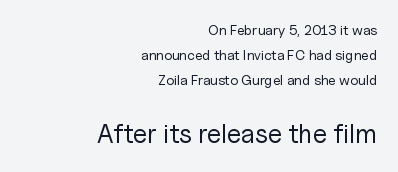
{"italic": "no", "bold": "no", "underline": "no", "align": "right", "line_spacing_ratio": 1.8, "letter_spacing": "normal", "letter_spacing_em": 0.0, "larger_block": "second", "size_ratio": 1.86, "glyph_px": 26}
